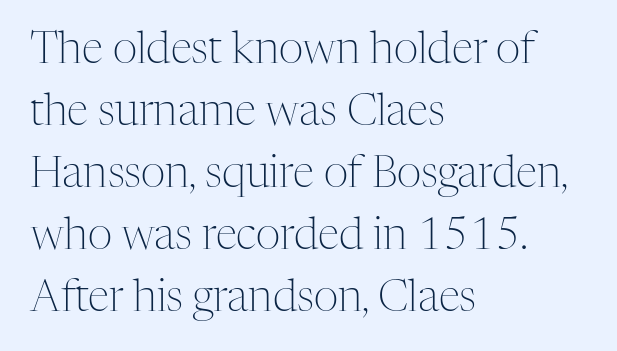
The characters display serif detailing at their extremities. The letters advance in unequal steps, a hallmark of proportional type. Weight: not bold — regular or lighter. The rendering keeps characters at their native spacing. The passage shown stacks its lines at a standard gap.
